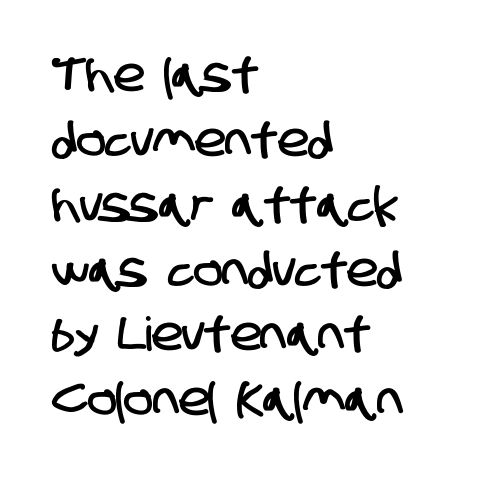
{"serif": "no", "width": "condensed", "stroke_contrast": "low", "x_height": "large", "monospaced": "no", "underline": "no", "align": "left", "line_spacing": "normal", "line_spacing_ratio": 1.38, "letter_spacing": "normal", "letter_spacing_em": 0.0, "glyph_px": 47}
